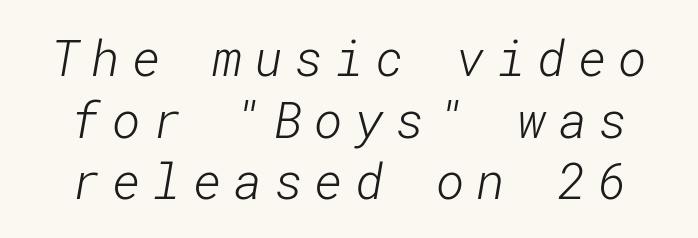
Q: Is the text bold? A: No.
Q: Is the typeface a serif or a sans-serif typeface? A: Sans-serif.
Q: Is the text underlined? A: No.
Q: Is the spacing between letters normal or unusually wide? A: Unusually wide.
Q: Is the spacing between lines tight, normal or loose? A: Normal.
Q: Width (condensed, normal, or wide)? A: Normal.
Q: Stroke contrast? A: Low.
Q: x-height? A: Medium.
